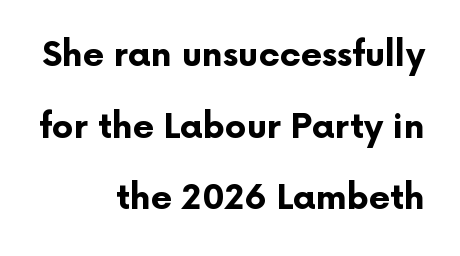
Q: Is the text bold? A: Yes.
Q: Is the text italic (slanted)? A: No, it is upright.
Q: Is the typeface a serif or a sans-serif typeface? A: Sans-serif.
Q: Is the text underlined? A: No.
Q: How is the paragraph aligned? A: Right-aligned.
Q: Is the spacing between letters normal or unusually wide? A: Normal.
Q: Is the spacing between lines tight, normal or loose? A: Loose.
Q: Width (condensed, normal, or wide)? A: Normal.
Q: Stroke contrast? A: Low.
Q: x-height? A: Medium.
Q: Monospaced? A: No.
